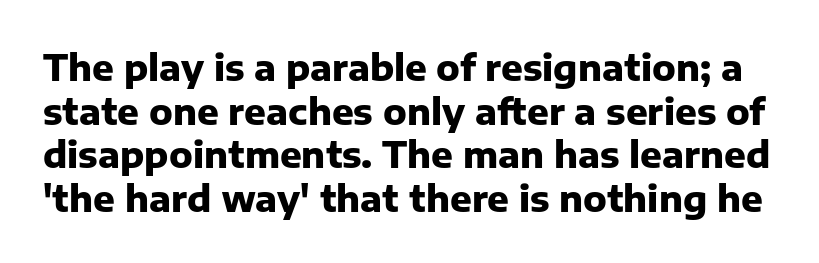
Proportional: the letters do not fall into vertical columns. How heavy is the stroke? Heavy — this is a bold. Words appear dense and cohesive because spacing is normal. Quick note: not italic, upright. The face used here is a sans, in the tradition of grotesques and geometrics.
